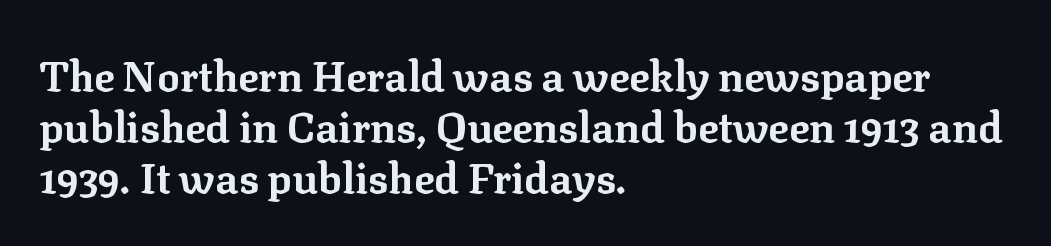
The image shows 42 px bold serif type, upright; set left-aligned, line spacing 1.21x, normal letter spacing, not underlined; low stroke contrast and a medium x-height.
